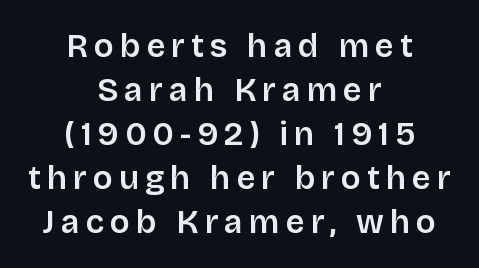
Just letters on the line, the space beneath them empty. Does the leading feel generous? No, just average. A sans-serif font was chosen for this passage. This sample is center-justified, so both line endings float freely.
